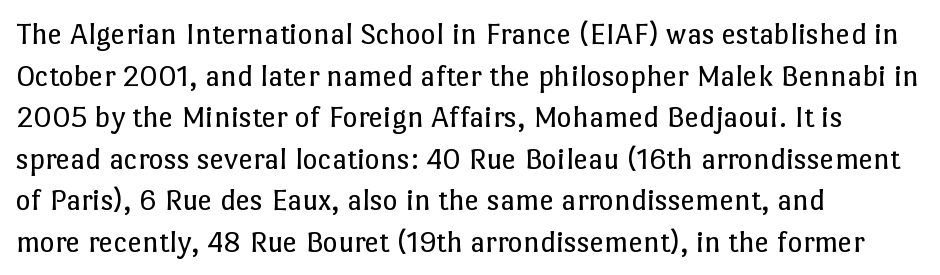
The rendering uses a moderate line-height, typical for paragraphs. The tracking reads as untouched default to a designer's eye. Reading down the block, your eye returns to a fixed left position each line. The strokes are not fattened; the text isn't bold. A clean baseline with only descenders dipping below it.
